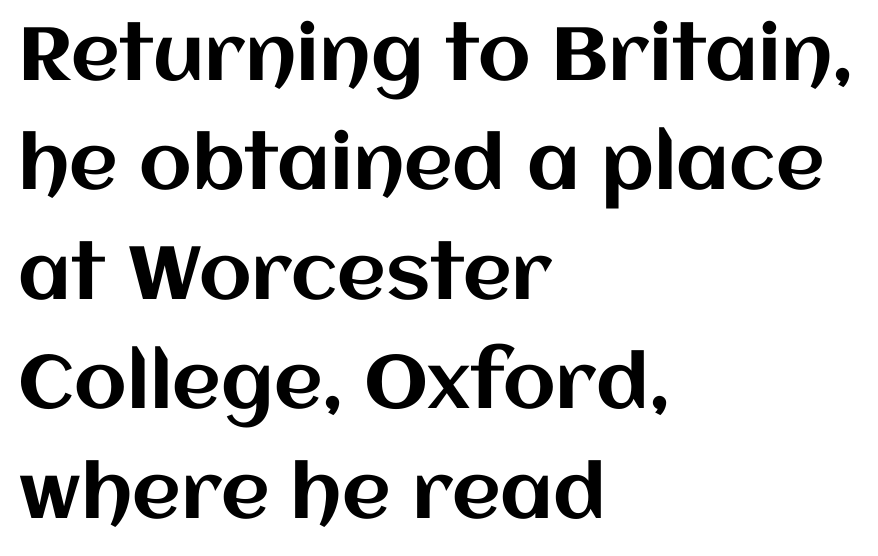
The string is rendered with underlining switched off. The letters advance in unequal steps, a hallmark of proportional type. Left-aligned paragraph, ragged on the right. Does extra space separate the letters? No, they use regular spacing. Characters remain perfectly vertical along every line.
